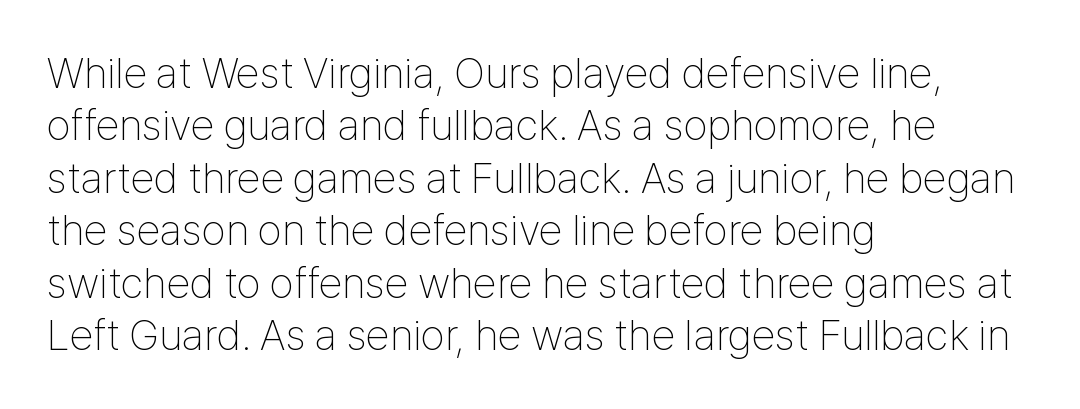
Standard letterfit; no display-style spreading of the glyphs. The passage shown is not bold in any degree. A roman cut, with each character standing at attention. This sample has the flowing, uneven cadence of proportional lettering.
